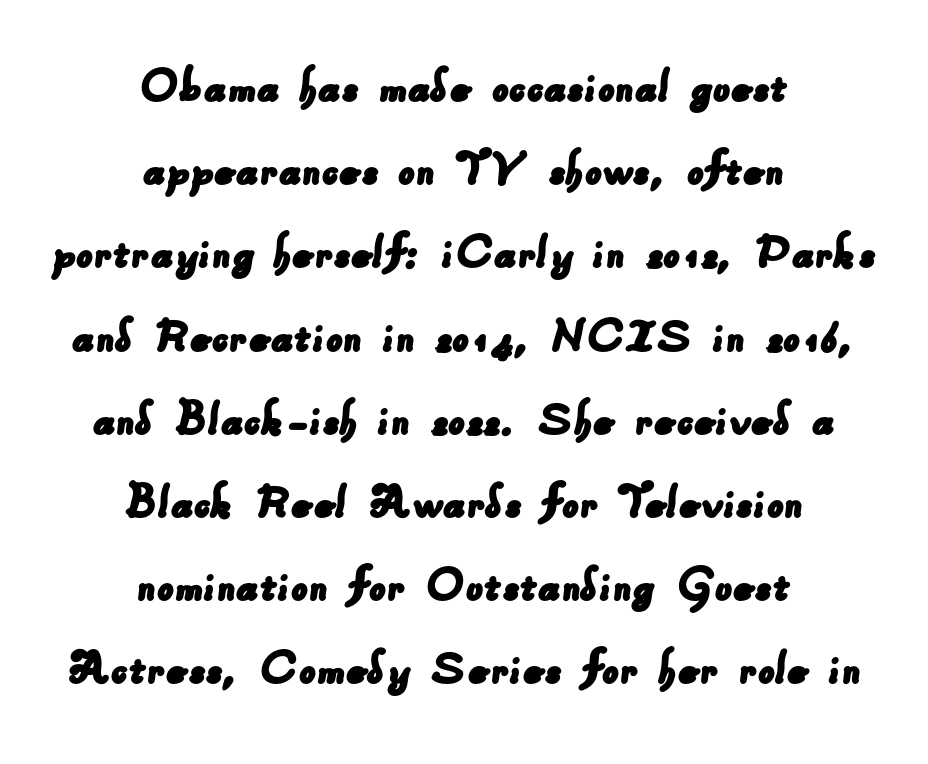
{"serif": "no", "width": "normal", "stroke_contrast": "low", "x_height": "small", "monospaced": "no", "underline": "no", "align": "center", "line_spacing": "normal", "line_spacing_ratio": 1.57, "letter_spacing": "normal", "letter_spacing_em": 0.0, "glyph_px": 53}
